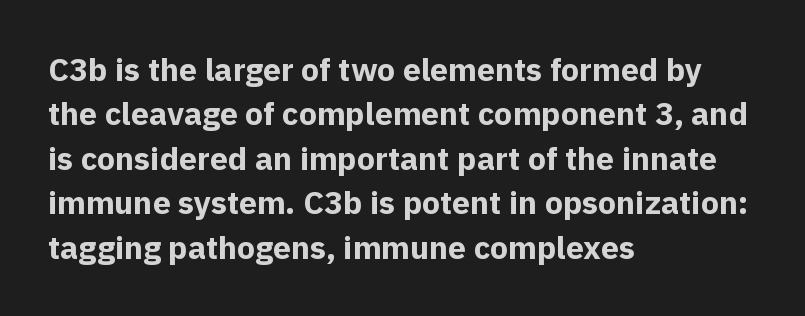
The image shows 32 px bold sans-serif type, upright; set left-aligned, normal line spacing (1.39x), normal letter spacing, not underlined; a medium x-height.
